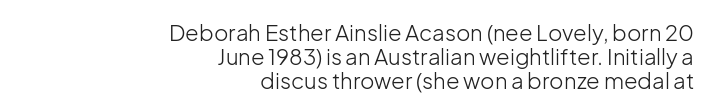
{"italic": "no", "bold": "no", "underline": "no", "align": "right", "line_spacing": "tight", "line_spacing_ratio": 1.08, "letter_spacing": "normal", "letter_spacing_em": 0.0, "glyph_px": 22}
